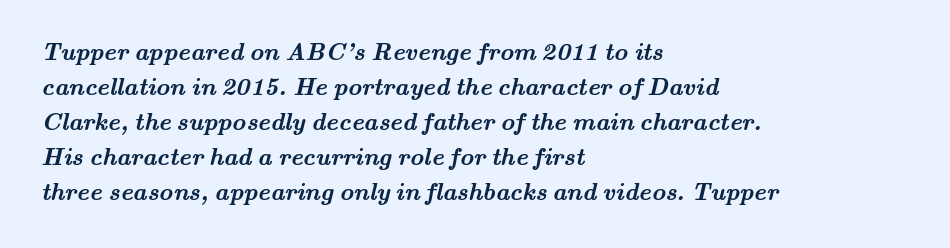
Q: Is the text bold? A: Yes.
Q: Is the text underlined? A: No.
Q: How is the paragraph aligned? A: Left-aligned.
Q: Is the spacing between letters normal or unusually wide? A: Normal.
Q: Is the spacing between lines tight, normal or loose? A: Normal.
